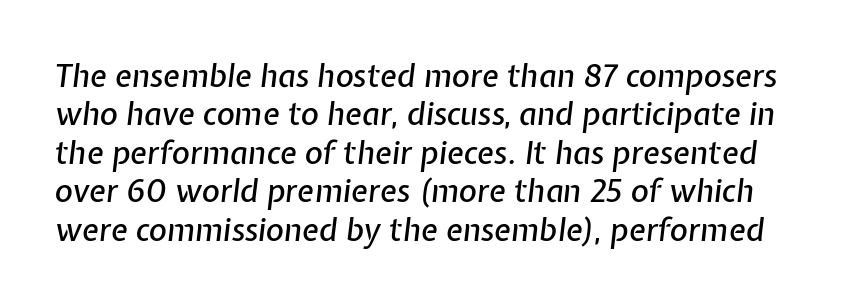
Is this a fixed-width face? No — the glyphs have proportional, varying widths. A clean baseline with only descenders dipping below it. Would a proofreader flag this as italicized? Yes. Characters follow at the spacing the type designer built in.
